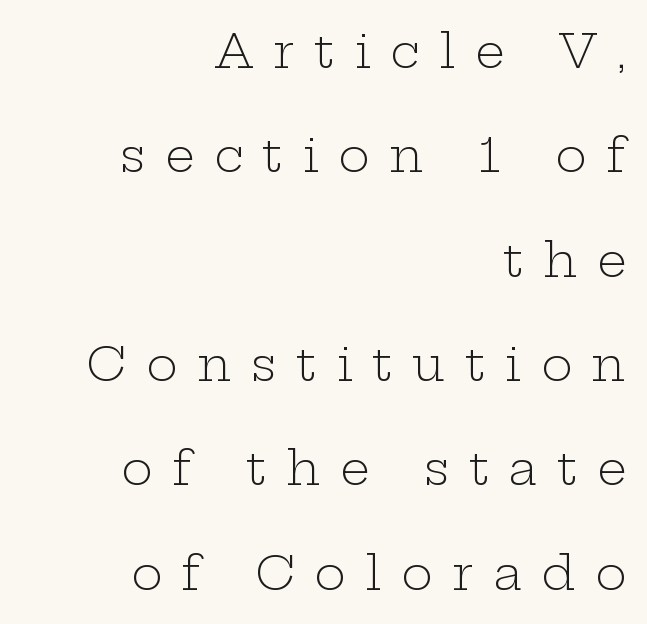
Q: Is the text bold? A: No.
Q: Is the text italic (slanted)? A: No, it is upright.
Q: Is the typeface a serif or a sans-serif typeface? A: Serif.
Q: Is the text underlined? A: No.
Q: How is the paragraph aligned? A: Right-aligned.
Q: Is the spacing between letters normal or unusually wide? A: Unusually wide.
Q: Is the spacing between lines tight, normal or loose? A: Loose.
Q: Width (condensed, normal, or wide)? A: Wide.
Q: Stroke contrast? A: Low.
Q: x-height? A: Medium.
Q: Monospaced? A: No.
